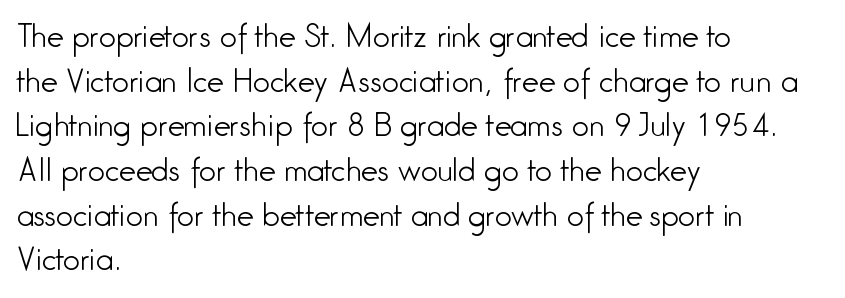
Q: Is the text bold? A: No.
Q: Is the text italic (slanted)? A: No, it is upright.
Q: Is the typeface a serif or a sans-serif typeface? A: Sans-serif.
Q: Is the text underlined? A: No.
Q: How is the paragraph aligned? A: Left-aligned.
Q: Is the spacing between letters normal or unusually wide? A: Normal.
Q: Is the spacing between lines tight, normal or loose? A: Normal.
Q: Width (condensed, normal, or wide)? A: Condensed.
Q: Stroke contrast? A: Low.
Q: x-height? A: Medium.
Q: Monospaced? A: No.
